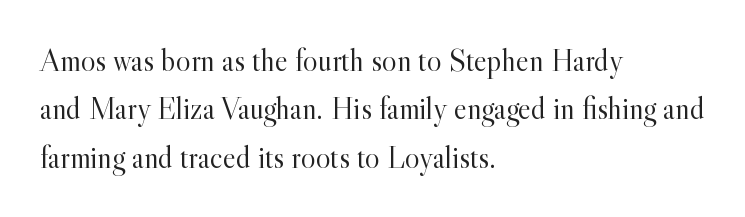
Q: Is the text bold? A: No.
Q: Is the text italic (slanted)? A: No, it is upright.
Q: Is the typeface a serif or a sans-serif typeface? A: Serif.
Q: Is the text underlined? A: No.
Q: How is the paragraph aligned? A: Left-aligned.
Q: Is the spacing between letters normal or unusually wide? A: Normal.
Q: Is the spacing between lines tight, normal or loose? A: Normal.
Q: Width (condensed, normal, or wide)? A: Normal.
Q: x-height? A: Small.
Q: Monospaced? A: No.
